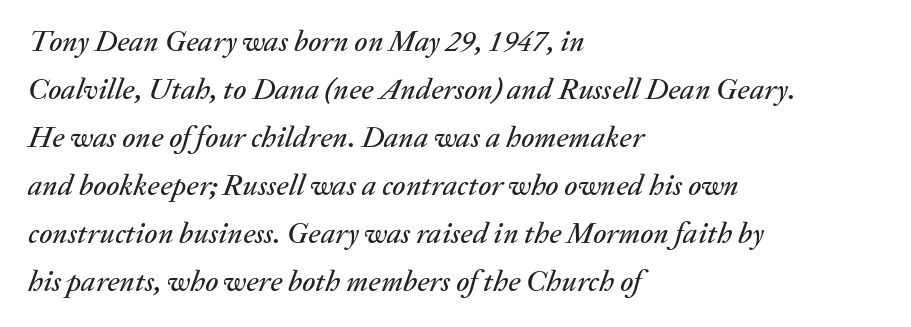
Q: Is the text italic (slanted)? A: Yes, it leans right by about 20 degrees.
Q: Is the text underlined? A: No.
Q: How is the paragraph aligned? A: Left-aligned.
Q: Is the spacing between letters normal or unusually wide? A: Normal.
Q: Is the spacing between lines tight, normal or loose? A: Normal.
Q: Width (condensed, normal, or wide)? A: Normal.
Q: Stroke contrast? A: Medium.
Q: x-height? A: Medium.
Q: Monospaced? A: No.
